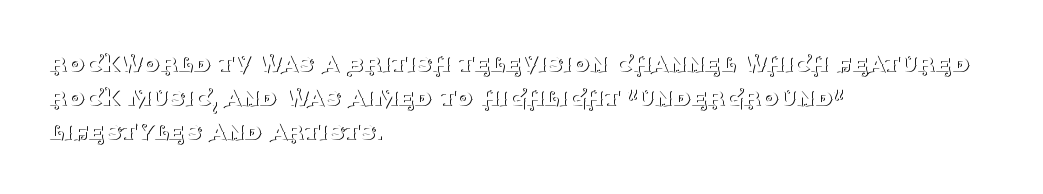
The image shows 28 px thin serif type, upright; set left-aligned, line spacing 1.21x, normal letter spacing, not underlined; medium stroke contrast and a large x-height.
